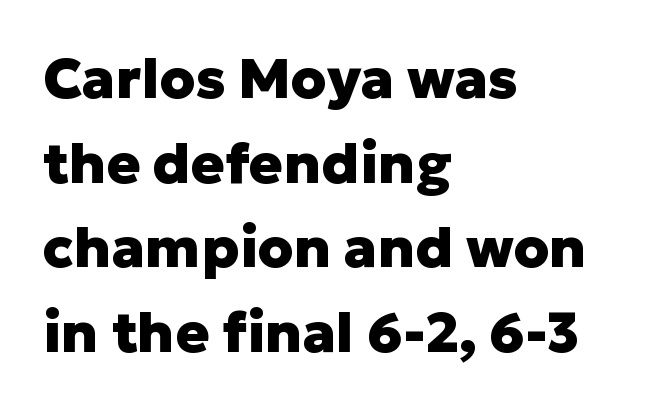
The leading is moderate, giving the passage an even texture. Bare-footed words on every line. Strokes here are thick enough to call this a true bold. Characters follow at the spacing the type designer built in. This is roman type, the default non-slanted kind. These lines are set flush left with a ragged right edge.
